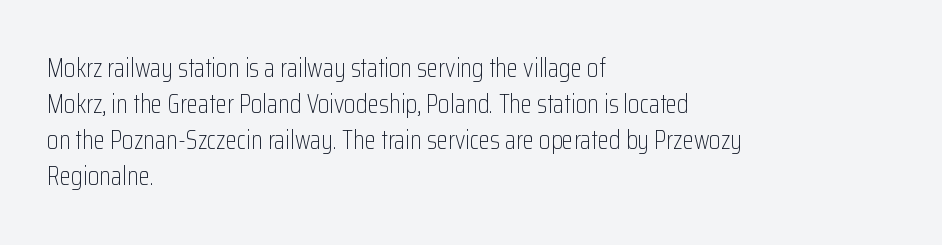
Q: Is the text bold? A: No.
Q: Is the text italic (slanted)? A: No, it is upright.
Q: Is the text underlined? A: No.
Q: How is the paragraph aligned? A: Left-aligned.
Q: Is the spacing between letters normal or unusually wide? A: Normal.
Q: Is the spacing between lines tight, normal or loose? A: Normal.
